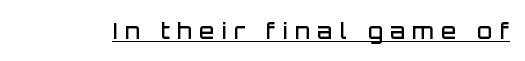
A typographer would call this underscored text. What stands out about the letter spacing? Its width — letters are far apart. The rendering uses a semibold face; strokes are thickened but not to full bold. No italicization has been applied; the sample stays upright.
